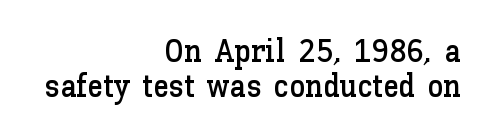
The image shows 32 px text type, upright; set right-aligned, tight line spacing (1.08x), normal letter spacing, not underlined; low stroke contrast and a medium x-height.
